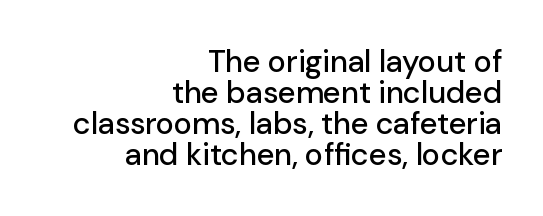
Here the designer chose a conventional face with non-uniform glyph widths. Tracking here is standard; glyphs follow each other at the usual distance. Typeset ragged left — the right edge is the straight one. Quick note: not italic, upright. Does the type have serifs? No, each stem ends abruptly.
